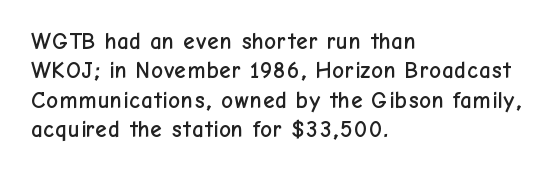
One-word summary of the alignment: left. Posture: vertical. The tracking reads as untouched default to a designer's eye. Each row of text sits above clean, open space. Does the leading feel generous? No, just average.
